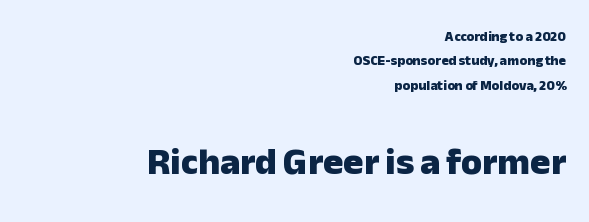
The image shows 38 px heavy sans-serif type, upright; set right-aligned, line spacing 1.74x, normal letter spacing, not underlined; the second (bottom) block is 2.71x larger; low stroke contrast and a medium x-height.
